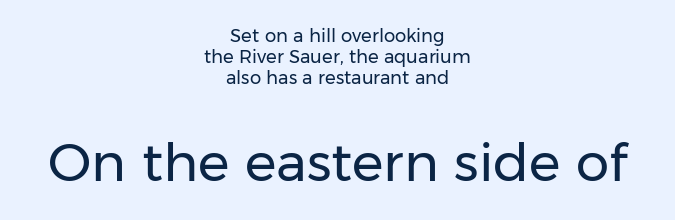
{"serif": "no", "italic": "no", "bold": "no", "weight": "regular", "width": "normal", "stroke_contrast": "low", "x_height": "medium", "monospaced": "no", "underline": "no", "align": "center", "line_spacing_ratio": 1.16, "letter_spacing": "normal", "letter_spacing_em": 0.0, "larger_block": "second", "size_ratio": 2.94, "glyph_px": 53}
